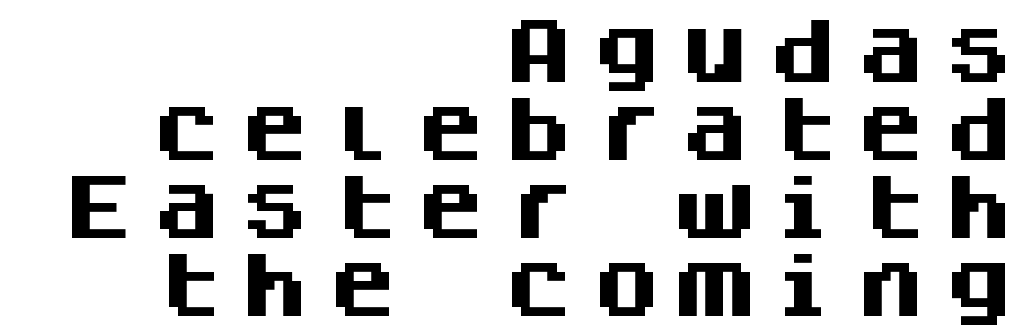
Q: Is the text bold? A: Yes.
Q: Is the text italic (slanted)? A: No, it is upright.
Q: Is the typeface a serif or a sans-serif typeface? A: Sans-serif.
Q: Is the text underlined? A: No.
Q: How is the paragraph aligned? A: Right-aligned.
Q: Is the spacing between letters normal or unusually wide? A: Unusually wide.
Q: Is the spacing between lines tight, normal or loose? A: Tight.
Q: Width (condensed, normal, or wide)? A: Normal.
Q: Stroke contrast? A: Medium.
Q: x-height? A: Large.
Q: Monospaced? A: Yes.
